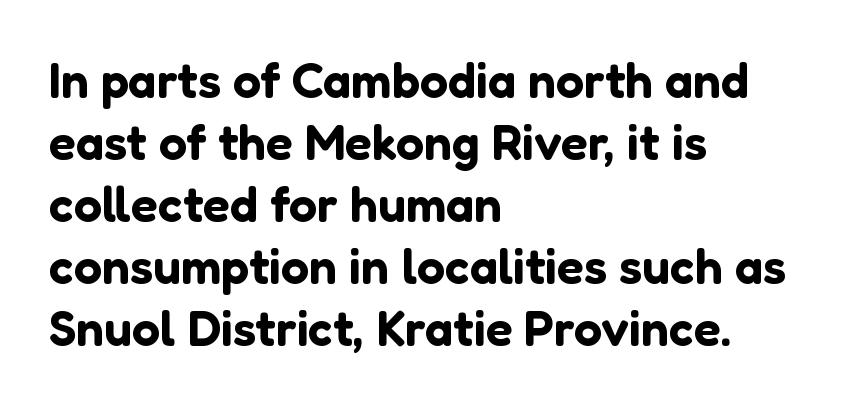
The image shows 50 px sans-serif type, upright; set left-aligned, line spacing 1.24x, normal letter spacing, not underlined; low stroke contrast and a medium x-height.
